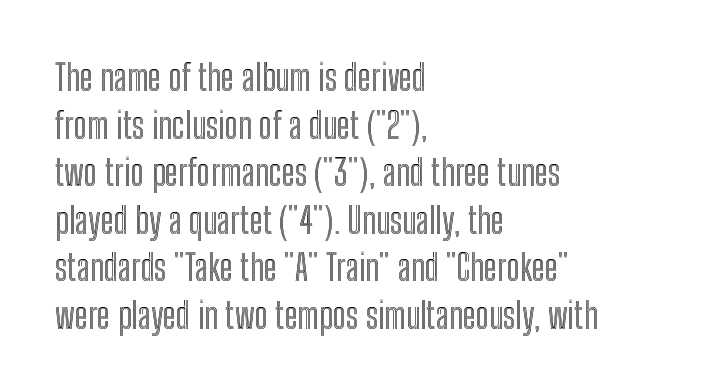
The image shows 36 px condensed type, upright; set left-aligned, normal line spacing (1.32x), normal letter spacing, not underlined; a medium x-height.
